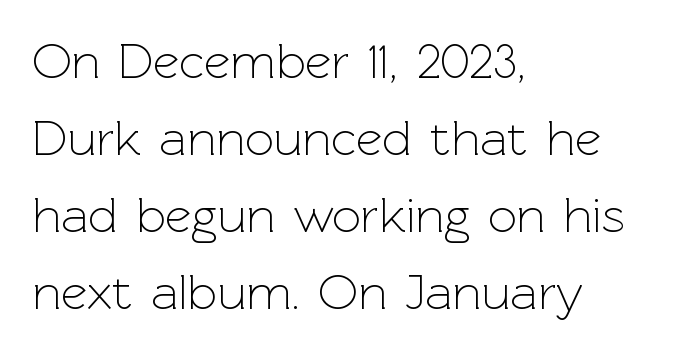
Q: Is the text bold? A: No.
Q: Is the text italic (slanted)? A: No, it is upright.
Q: Is the typeface a serif or a sans-serif typeface? A: Sans-serif.
Q: Is the text underlined? A: No.
Q: How is the paragraph aligned? A: Left-aligned.
Q: Is the spacing between letters normal or unusually wide? A: Normal.
Q: Is the spacing between lines tight, normal or loose? A: Normal.
Q: Width (condensed, normal, or wide)? A: Normal.
Q: x-height? A: Medium.
Q: Monospaced? A: No.
